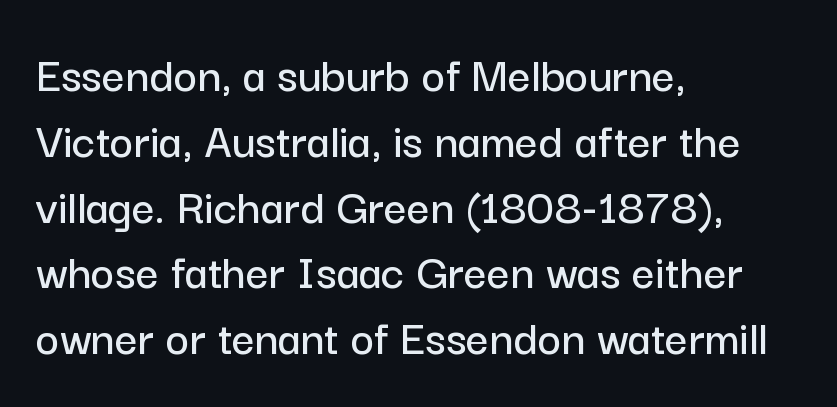
{"serif": "no", "italic": "no", "width": "normal", "stroke_contrast": "low", "x_height": "medium", "monospaced": "no", "underline": "no", "align": "left", "line_spacing": "normal", "line_spacing_ratio": 1.29, "letter_spacing": "normal", "letter_spacing_em": 0.0, "glyph_px": 51}
